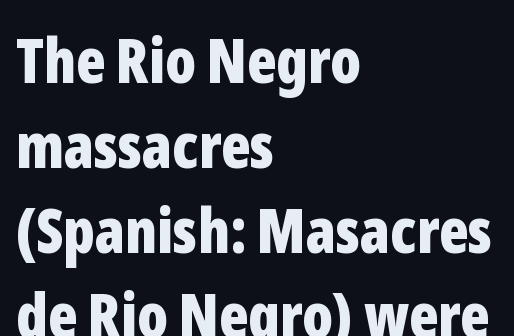
The setting favours the left margin, as ordinary paragraphs usually do. How heavy is the stroke? Heavy — this is a bold. Summary of vertical rhythm: regular, with standard interline spacing. The lettering holds an erect, upright posture throughout. The baseline area is clear. The type family on display is of the sans-serif kind.
